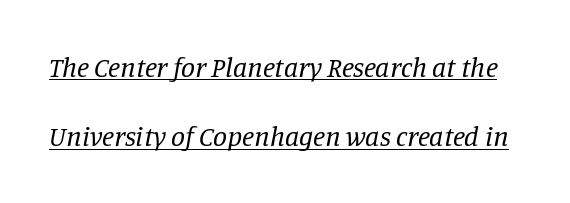
{"serif": "yes", "italic": "yes", "lean": "right", "slant_degrees": 11, "bold": "no", "weight": "regular", "width": "normal", "stroke_contrast": "low", "x_height": "large", "monospaced": "no", "underline": "yes", "line_spacing": "loose", "line_spacing_ratio": 2.48, "letter_spacing": "normal", "letter_spacing_em": 0.0, "glyph_px": 28}
